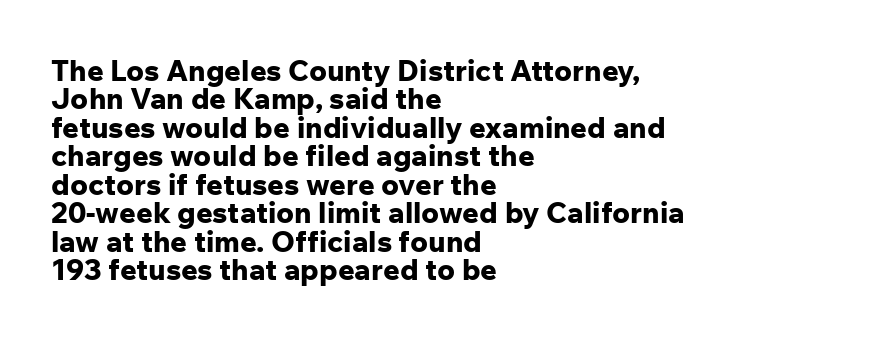
Q: Is the text bold? A: Yes.
Q: Is the text italic (slanted)? A: No, it is upright.
Q: Is the typeface a serif or a sans-serif typeface? A: Sans-serif.
Q: Is the text underlined? A: No.
Q: How is the paragraph aligned? A: Left-aligned.
Q: Is the spacing between letters normal or unusually wide? A: Normal.
Q: Is the spacing between lines tight, normal or loose? A: Tight.
Q: Width (condensed, normal, or wide)? A: Normal.
Q: Stroke contrast? A: Low.
Q: x-height? A: Medium.
Q: Monospaced? A: No.
